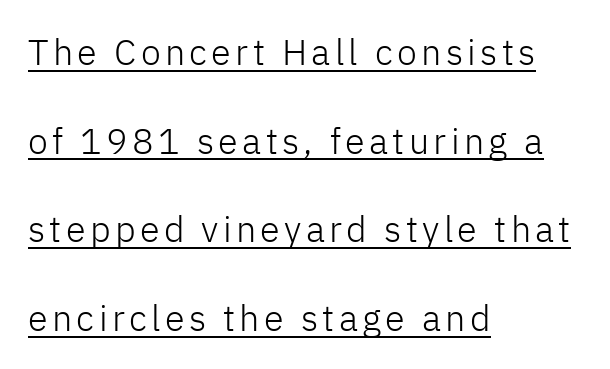
{"serif": "no", "italic": "no", "bold": "no", "weight": "light", "width": "normal", "stroke_contrast": "low", "x_height": "medium", "monospaced": "no", "underline": "yes", "align": "left", "line_spacing": "loose", "line_spacing_ratio": 2.46, "glyph_px": 36}
